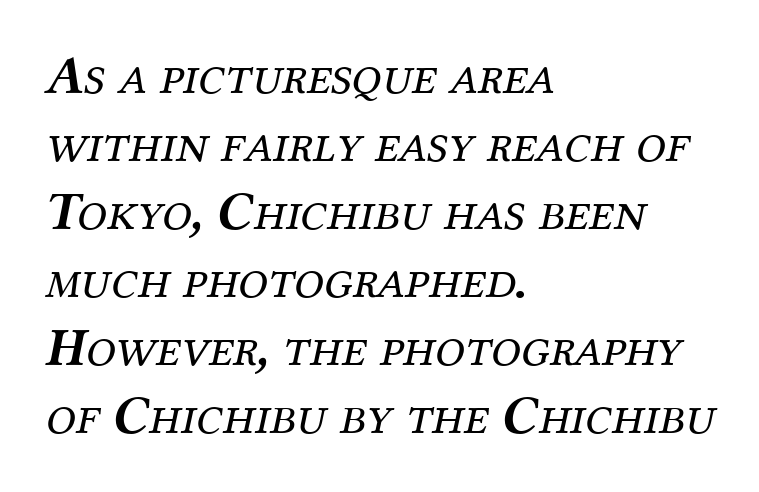
Q: Is the text bold? A: No.
Q: Is the text italic (slanted)? A: Yes, it leans right by about 12 degrees.
Q: Is the typeface a serif or a sans-serif typeface? A: Serif.
Q: Is the text underlined? A: No.
Q: How is the paragraph aligned? A: Left-aligned.
Q: Is the spacing between letters normal or unusually wide? A: Normal.
Q: Is the spacing between lines tight, normal or loose? A: Normal.
Q: Width (condensed, normal, or wide)? A: Normal.
Q: Stroke contrast? A: Medium.
Q: x-height? A: Medium.
Q: Monospaced? A: No.
